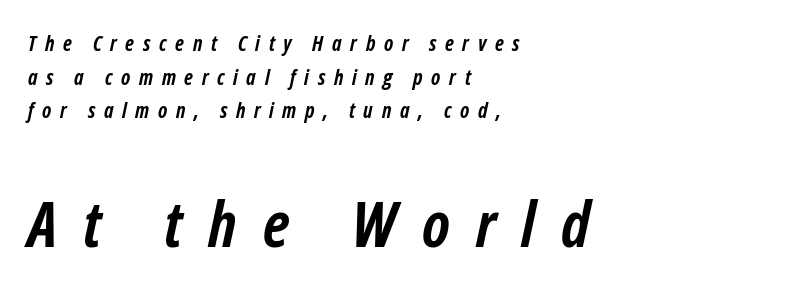
The image shows 63 px semibold, condensed type, italic (leaning right); set left-aligned, normal line spacing (1.6x), unusually wide letter spacing (+0.41 em), not underlined; the second (bottom) block is 3.0x larger; low stroke contrast and a medium x-height.
